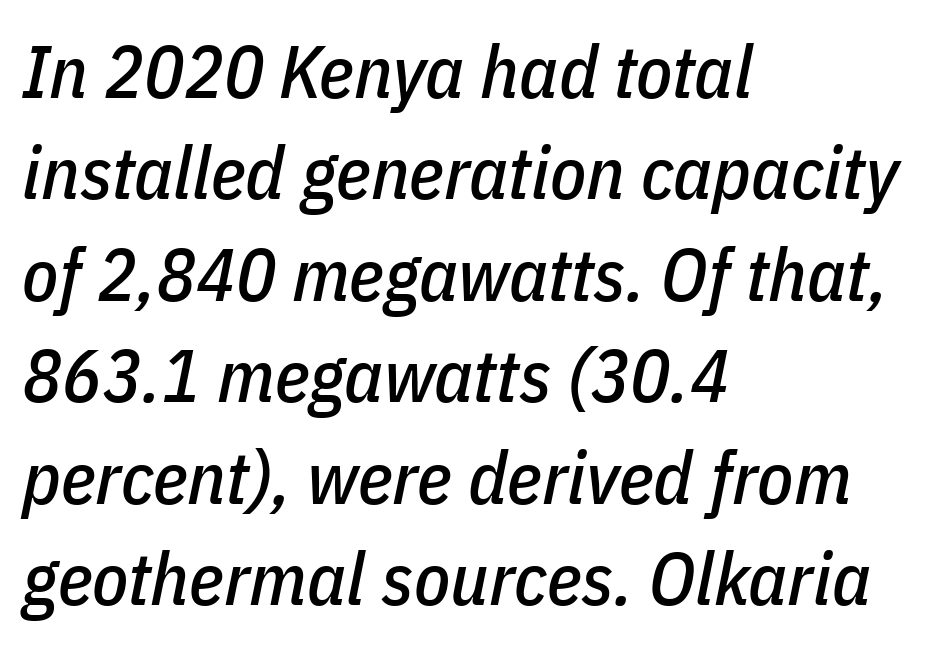
The image shows 74 px condensed type, italic (leaning right); set left-aligned, normal line spacing (1.37x), normal letter spacing, not underlined; low stroke contrast and a medium x-height.
